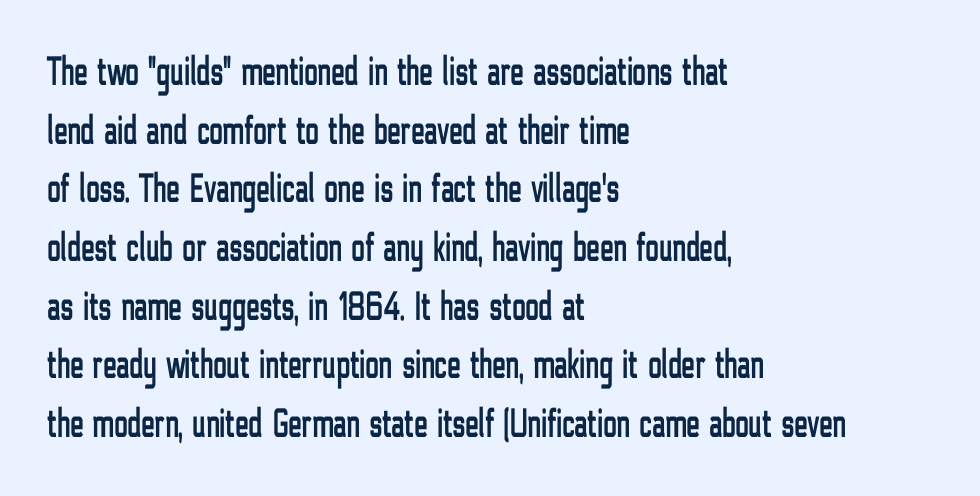
The image shows 41 px condensed sans-serif type, upright; set left-aligned, normal line spacing (1.43x), normal letter spacing, not underlined; low stroke contrast and a medium x-height.
